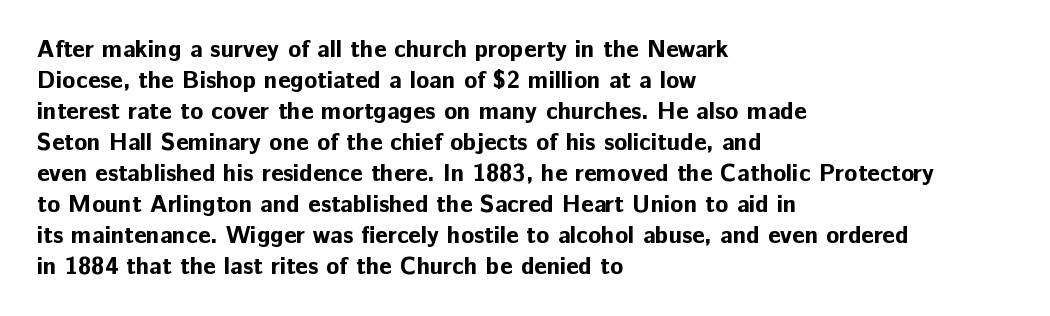
If you measured baseline to baseline, you'd find a middling distance. The specimen reads as upright at a glance. Glyph-to-glyph distance matches everyday printed text. Heavy, bold letterforms. Each row of text sits above clean, open space.
